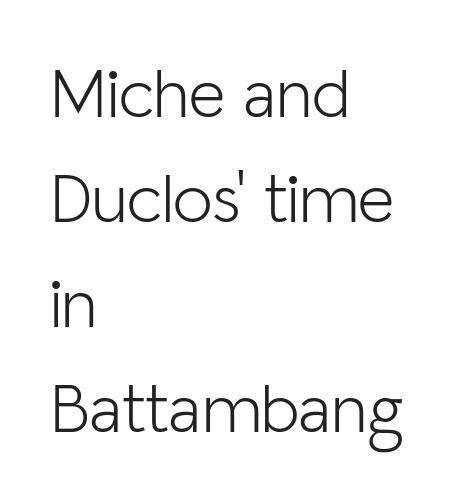
Vertical spacing — default. If you drew a line through each stem, it would be perfectly vertical. The face used here is rendered with its standard letterfit. The letters look calm and open, with moderate or lighter stems. Does the copy run flush right? No — it runs flush left.
